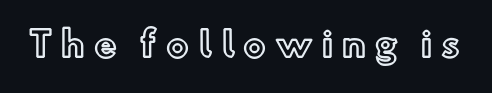
Looks like regular typesetting: each glyph gets only the width it needs. Inter-character spacing is expanded well beyond the font's built-in metrics. Only glyphs here, with clear space below each row. A typesetter would mark this as roman, not italic.
